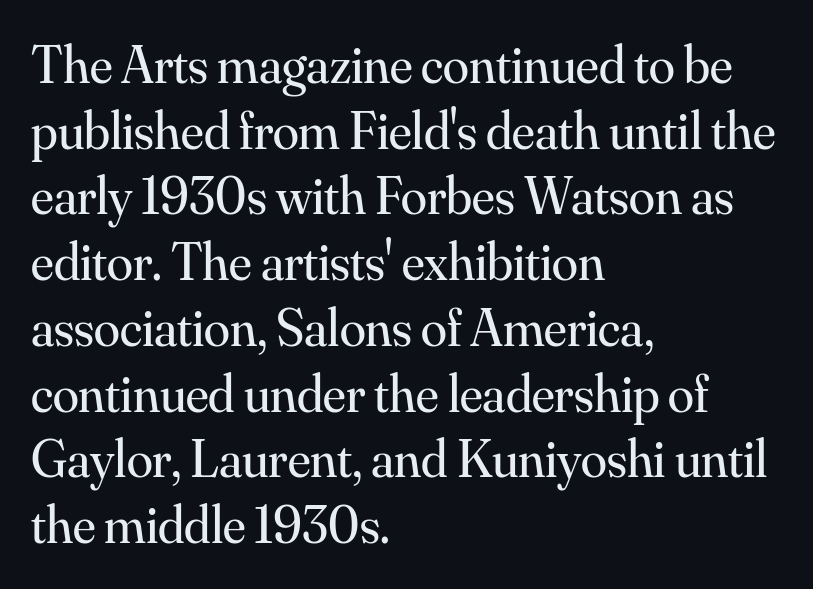
Q: Is the text bold? A: No.
Q: Is the text italic (slanted)? A: No, it is upright.
Q: Is the typeface a serif or a sans-serif typeface? A: Serif.
Q: Is the text underlined? A: No.
Q: How is the paragraph aligned? A: Left-aligned.
Q: Is the spacing between letters normal or unusually wide? A: Normal.
Q: Width (condensed, normal, or wide)? A: Normal.
Q: Stroke contrast? A: Medium.
Q: x-height? A: Small.
Q: Monospaced? A: No.
